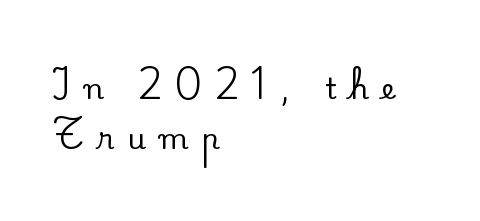
{"serif": "yes", "italic": "no", "width": "normal", "stroke_contrast": "low", "x_height": "small", "monospaced": "no", "underline": "no", "align": "left", "line_spacing_ratio": 1.73, "letter_spacing": "wide", "letter_spacing_em": 0.45, "glyph_px": 29}
